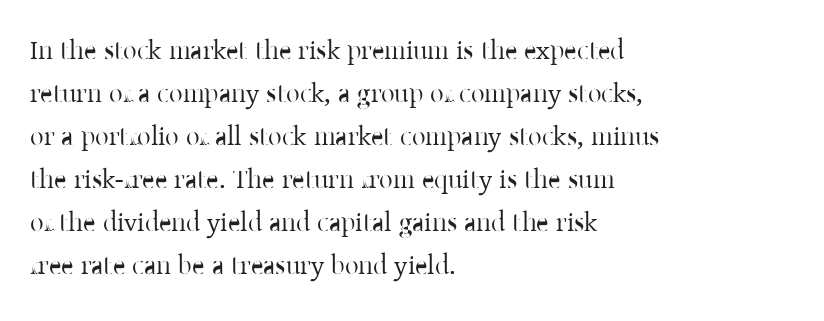
The image shows 27 px text type, upright; set left-aligned, normal line spacing (1.59x), normal letter spacing, not underlined.
